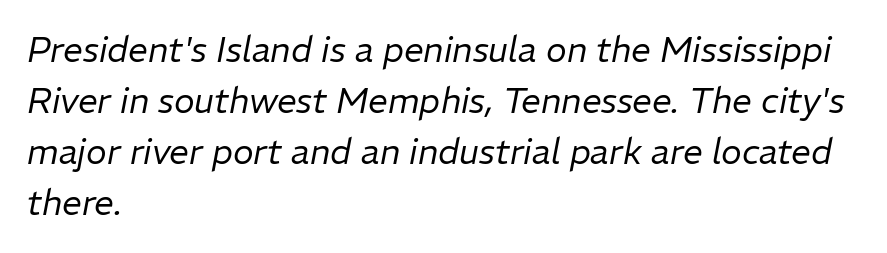
The ragged edge is on the right, which tells us the setting is flush left. Spacing verdict: proportional, widths tailored to each character. The line texture is even and compact thanks to regular tracking. Quick note: interline space is typical. Vertical stems look standard width or narrower in stroke.
